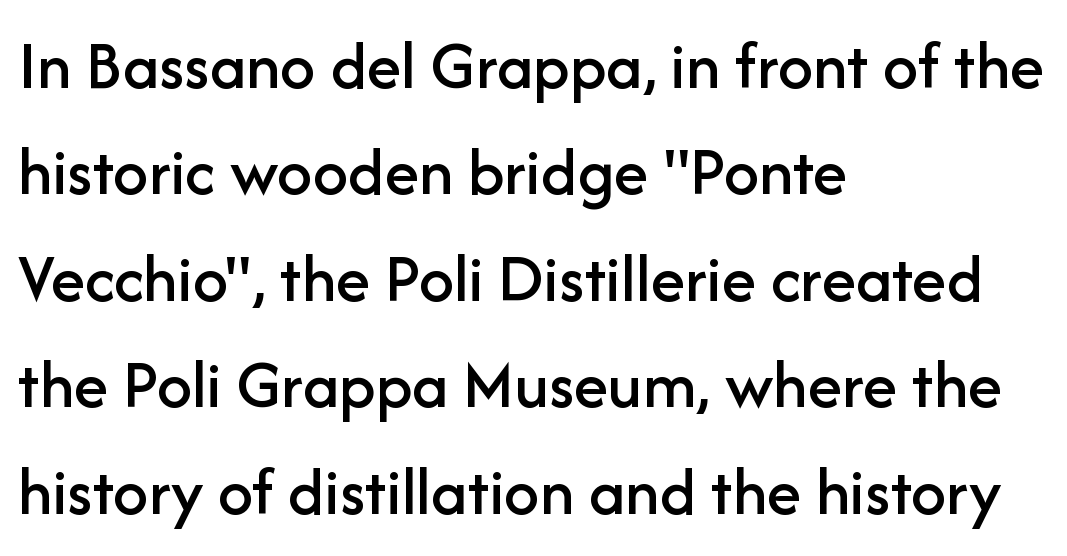
The image shows 70 px sans-serif type, upright; set left-aligned, normal line spacing (1.52x), normal letter spacing, not underlined; low stroke contrast and a medium x-height.
